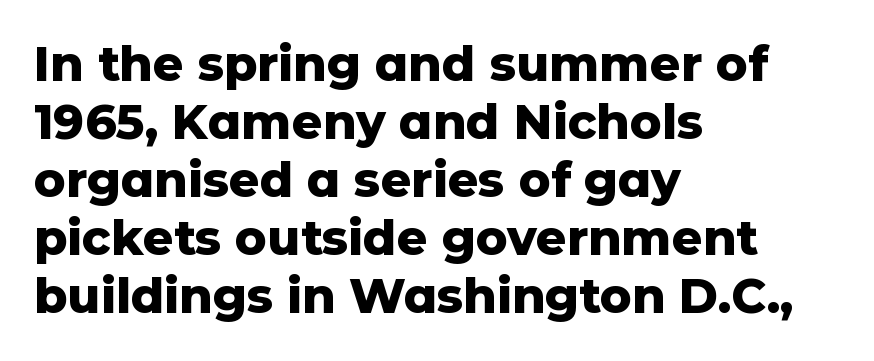
The rendering uses a bold face; every stroke is thick and dark. A classic flush-left, rag-right setting is used for this passage. Nope, not italic — everything's standing straight. Students, note that the glyphs here touch the page at normal intervals. These lines are rendered in a variable-pitch font. Descenders hang freely into open space.
